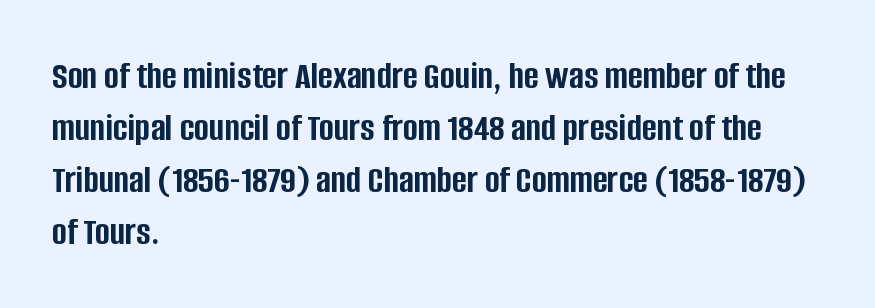
{"serif": "no", "italic": "no", "bold": "yes", "weight": "semibold", "width": "condensed", "stroke_contrast": "low", "x_height": "large", "monospaced": "no", "underline": "no", "align": "left", "line_spacing": "normal", "line_spacing_ratio": 1.3, "letter_spacing": "normal", "letter_spacing_em": 0.0, "glyph_px": 40}
